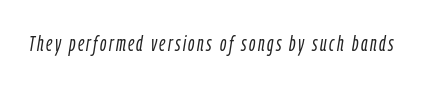
This is oblique type, the kind used for emphasis or titles. Anything drawn beneath the words? Only blank space. The strokes are not fattened; the text isn't bold.
